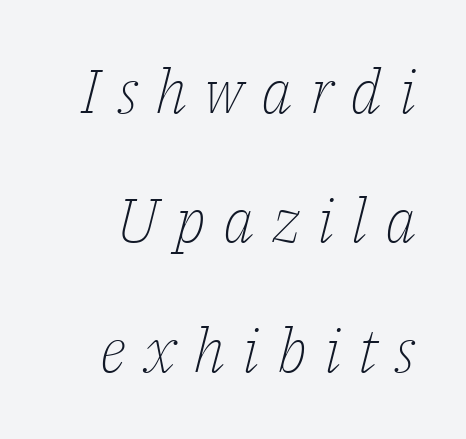
Q: Is the text bold? A: No.
Q: Is the text italic (slanted)? A: Yes, it leans right by about 14 degrees.
Q: Is the typeface a serif or a sans-serif typeface? A: Serif.
Q: Is the text underlined? A: No.
Q: Is the spacing between letters normal or unusually wide? A: Unusually wide.
Q: Is the spacing between lines tight, normal or loose? A: Loose.
Q: Width (condensed, normal, or wide)? A: Normal.
Q: Stroke contrast? A: Low.
Q: x-height? A: Medium.
Q: Monospaced? A: No.
